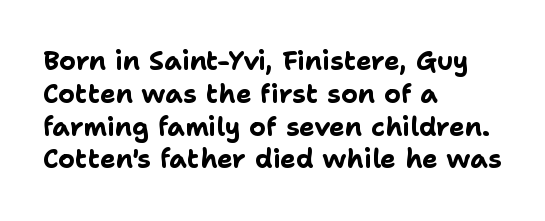
Reading down the column, the eye jumps a familiar distance to each next line. The passage shown is not underscored anywhere. Its strokes are broad and dark, the hallmark of bold type. Quick note: not italic, upright. Observe the ordinary spacing: letters are neighbours, not strangers. Line beginnings align vertically; line endings do not.
